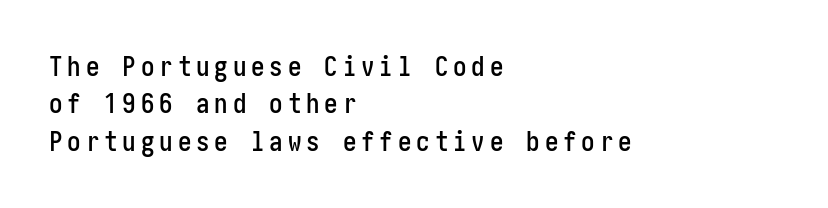
The image shows 27 px text type, upright; set left-aligned, normal line spacing (1.38x), not underlined.
